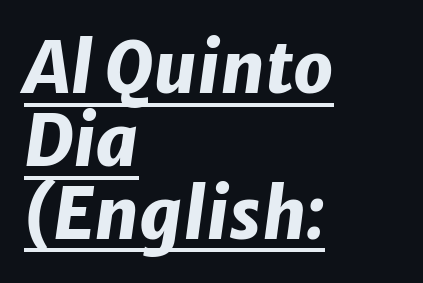
Q: Is the text bold? A: Yes.
Q: Is the text italic (slanted)? A: Yes, it leans right by about 8 degrees.
Q: Is the text underlined? A: Yes.
Q: How is the paragraph aligned? A: Left-aligned.
Q: Is the spacing between letters normal or unusually wide? A: Normal.
Q: Is the spacing between lines tight, normal or loose? A: Tight.
Q: Width (condensed, normal, or wide)? A: Normal.
Q: Stroke contrast? A: Low.
Q: x-height? A: Medium.
Q: Monospaced? A: No.
